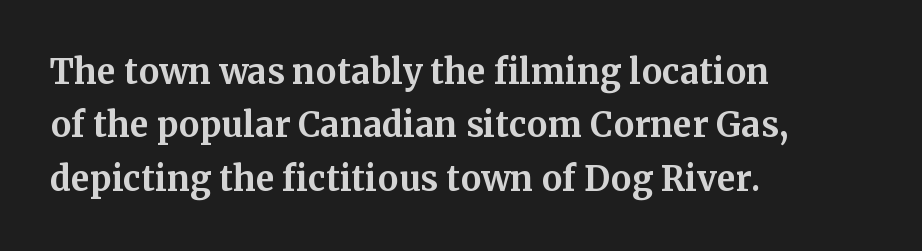
Quick note: not italic, upright. A full-strength bold gives these letters their thick strokes. What stands out about the letter spacing? Nothing — it is the standard amount. The lines are quadded left. Check where the strokes stop: tiny serifs finish them off. Rule under the text: the space is simply empty.
